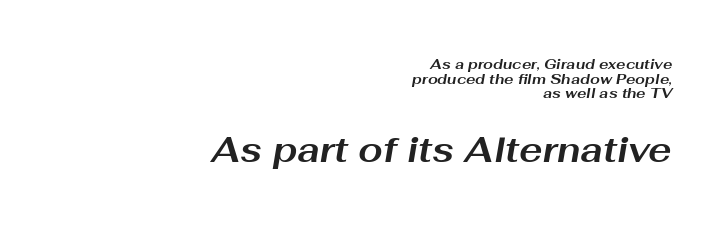
{"italic": "yes", "lean": "right", "slant_degrees": 10, "bold": "yes", "weight": "bold", "width": "wide", "stroke_contrast": "medium", "x_height": "medium", "monospaced": "no", "underline": "no", "align": "right", "line_spacing": "tight", "line_spacing_ratio": 1.05, "letter_spacing": "normal", "letter_spacing_em": 0.0, "larger_block": "second", "size_ratio": 2.5, "glyph_px": 35}
